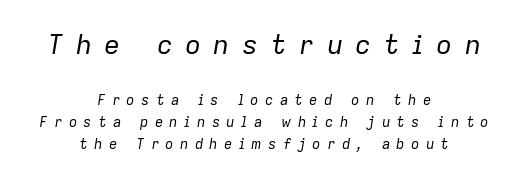
Q: Is the text bold? A: No.
Q: Is the text italic (slanted)? A: Yes, it leans right by about 9 degrees.
Q: Is the text underlined? A: No.
Q: How is the paragraph aligned? A: Centered.
Q: Is the spacing between letters normal or unusually wide? A: Unusually wide.
Q: Is the spacing between lines tight, normal or loose? A: Normal.
Q: Which block of text is set in a larger size, the first (top) or the second (bottom)? A: The first (top) one.
